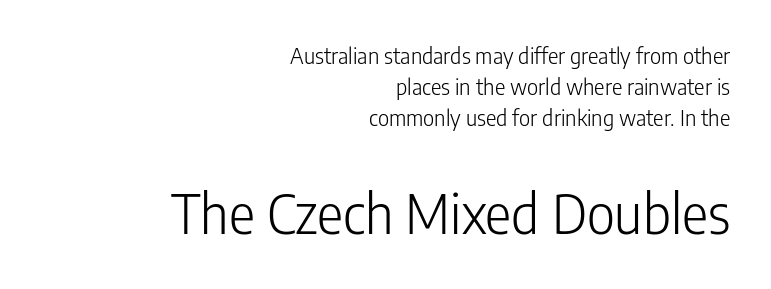
{"serif": "no", "italic": "no", "bold": "no", "weight": "light", "width": "condensed", "stroke_contrast": "low", "x_height": "medium", "monospaced": "no", "underline": "no", "align": "right", "line_spacing": "normal", "line_spacing_ratio": 1.4, "letter_spacing": "normal", "letter_spacing_em": 0.0, "larger_block": "second", "size_ratio": 2.5, "glyph_px": 55}
